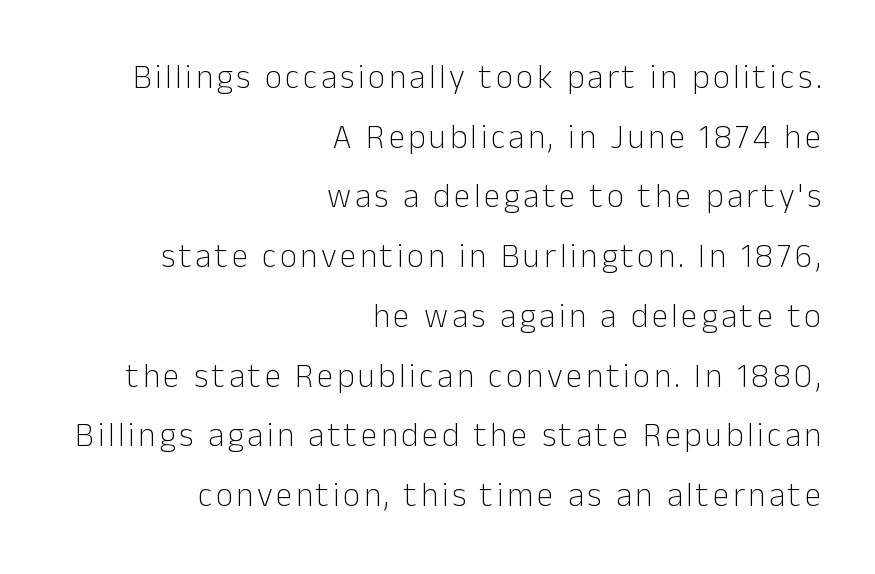
{"serif": "no", "italic": "no", "bold": "no", "weight": "light", "width": "normal", "stroke_contrast": "low", "x_height": "medium", "monospaced": "no", "underline": "no", "align": "right", "line_spacing_ratio": 1.81, "glyph_px": 33}
